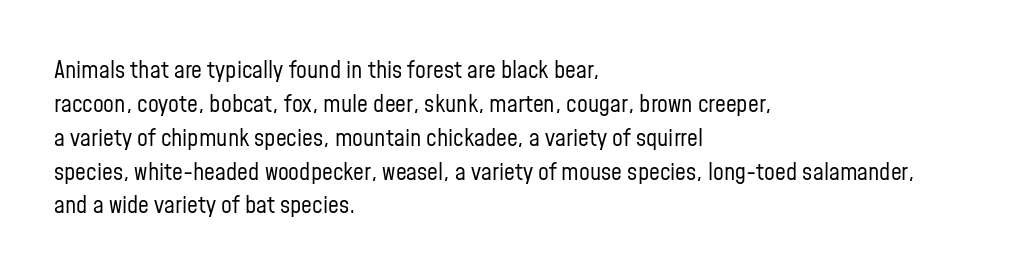
The image shows 24 px text type, upright; set left-aligned, normal line spacing (1.41x), normal letter spacing, not underlined.
